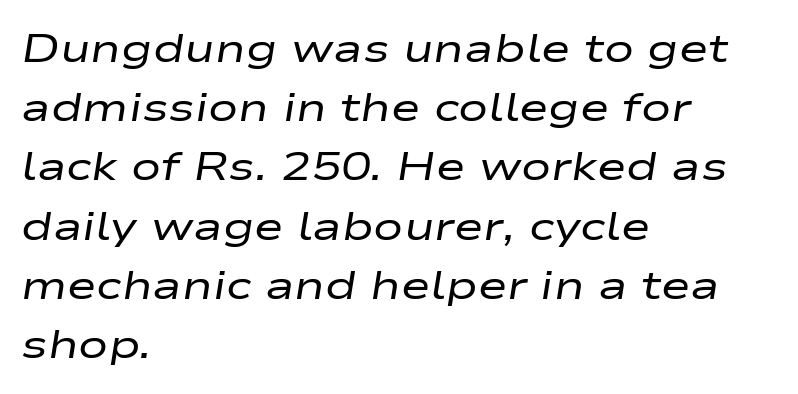
The passage is arranged the way most books set body copy — flush left. The space directly below the letters is spotless. The letterforms sit at book weight or below. This sample keeps an unexceptional amount of space between lines. Words appear dense and cohesive because spacing is normal. The glyphs look as if they've been sheared to an angle.
